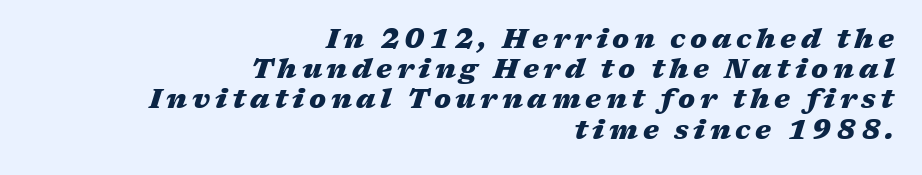
Summary of weight: heavy, a full bold. Designer's note — italics engaged. The line-height multiplier appears low, near solid setting. Caption: multi-line text, flush right, ragged left.
